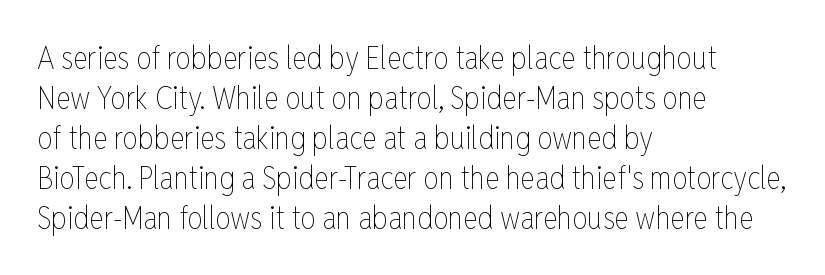
The image shows 31 px thin, condensed type, upright; set left-aligned, normal line spacing (1.29x), normal letter spacing, not underlined; low stroke contrast and a medium x-height.
